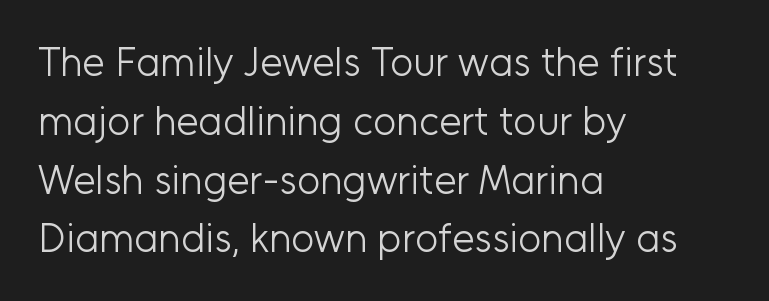
Q: Is the text bold? A: No.
Q: Is the text italic (slanted)? A: No, it is upright.
Q: Is the typeface a serif or a sans-serif typeface? A: Sans-serif.
Q: Is the text underlined? A: No.
Q: How is the paragraph aligned? A: Left-aligned.
Q: Is the spacing between letters normal or unusually wide? A: Normal.
Q: Is the spacing between lines tight, normal or loose? A: Normal.
Q: Width (condensed, normal, or wide)? A: Normal.
Q: Stroke contrast? A: Low.
Q: x-height? A: Medium.
Q: Monospaced? A: No.
